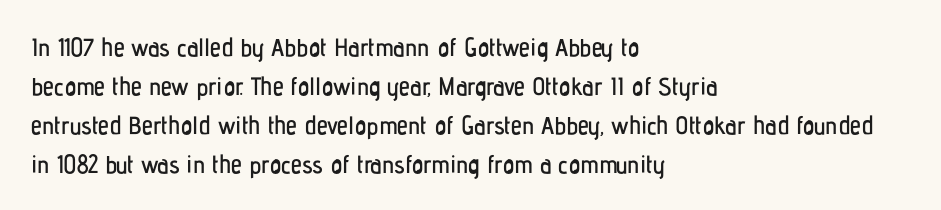
The image shows 25 px text type, upright; set left-aligned, normal line spacing (1.56x), normal letter spacing, not underlined.
